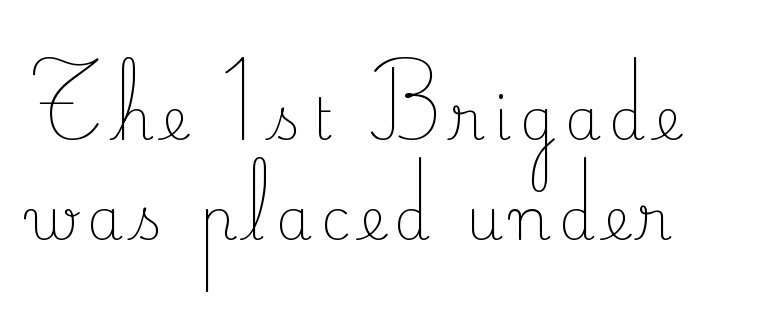
{"serif": "yes", "italic": "no", "bold": "no", "weight": "light", "width": "normal", "stroke_contrast": "low", "x_height": "small", "monospaced": "no", "underline": "no", "align": "left", "line_spacing_ratio": 1.72, "glyph_px": 58}
